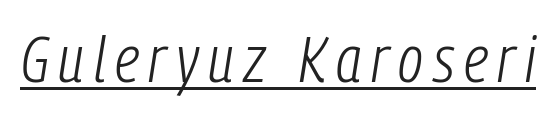
{"italic": "yes", "lean": "right", "slant_degrees": 9, "bold": "no", "weight": "light", "width": "condensed", "stroke_contrast": "low", "x_height": "medium", "monospaced": "no", "underline": "yes", "glyph_px": 65}
